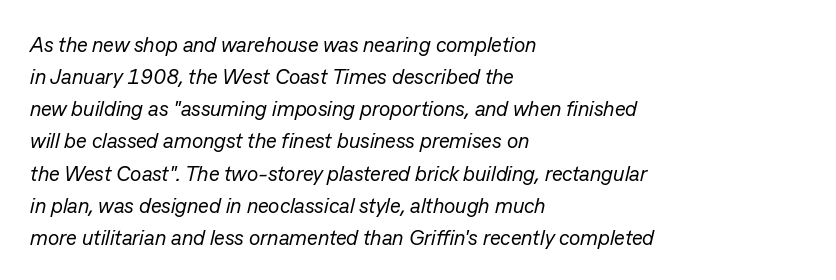
Q: Is the text bold? A: No.
Q: Is the text italic (slanted)? A: Yes, it leans right by about 13 degrees.
Q: Is the text underlined? A: No.
Q: How is the paragraph aligned? A: Left-aligned.
Q: Is the spacing between letters normal or unusually wide? A: Normal.
Q: Is the spacing between lines tight, normal or loose? A: Normal.
